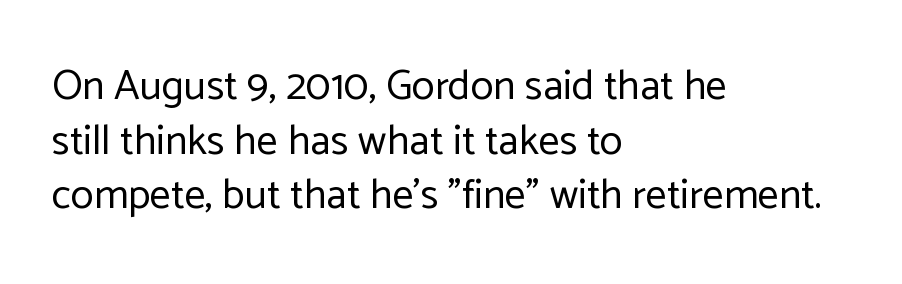
The image shows 42 px regular-weight sans-serif type, upright; set left-aligned, normal line spacing (1.3x), normal letter spacing, not underlined; low stroke contrast and a medium x-height.
